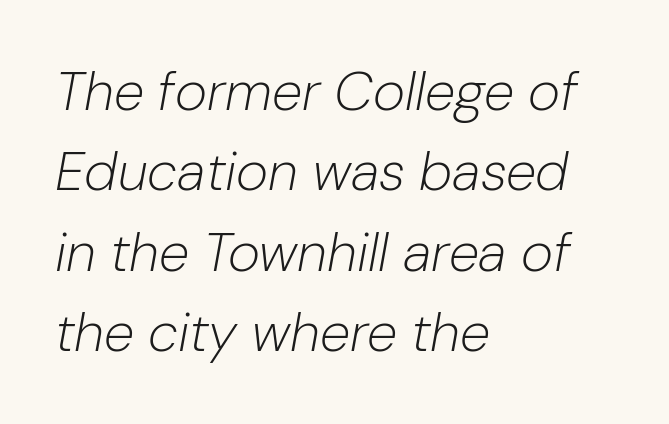
The passage shown is not underscored anywhere. Alignment: flush left. Stroke mass is kept to a normal reading level or below. The rendering keeps characters at their native spacing.
